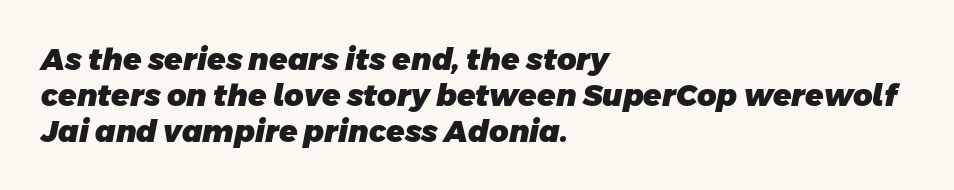
Q: Is the text bold? A: Yes.
Q: Is the typeface a serif or a sans-serif typeface? A: Sans-serif.
Q: Is the text underlined? A: No.
Q: How is the paragraph aligned? A: Left-aligned.
Q: Is the spacing between letters normal or unusually wide? A: Normal.
Q: Width (condensed, normal, or wide)? A: Normal.
Q: Stroke contrast? A: Low.
Q: x-height? A: Large.
Q: Monospaced? A: No.
